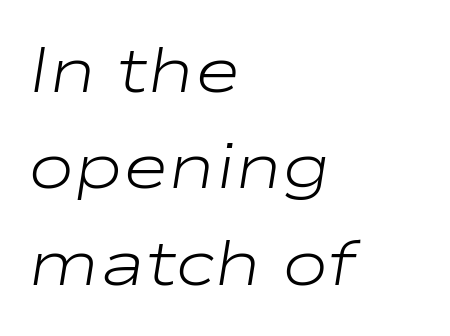
{"italic": "yes", "lean": "right", "slant_degrees": 9, "bold": "no", "weight": "light", "width": "wide", "stroke_contrast": "low", "x_height": "medium", "monospaced": "no", "underline": "no", "align": "left", "line_spacing": "normal", "line_spacing_ratio": 1.53, "letter_spacing": "normal", "letter_spacing_em": 0.0, "glyph_px": 63}
